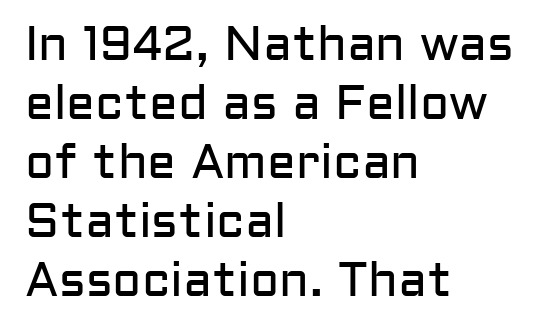
{"serif": "no", "italic": "no", "bold": "no", "weight": "regular", "width": "normal", "stroke_contrast": "low", "x_height": "medium", "monospaced": "no", "underline": "no", "align": "left", "line_spacing_ratio": 1.23, "letter_spacing": "normal", "letter_spacing_em": 0.0, "glyph_px": 48}
